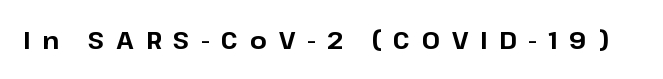
{"italic": "no", "bold": "yes", "underline": "no", "letter_spacing": "wide", "letter_spacing_em": 0.49, "glyph_px": 24}
